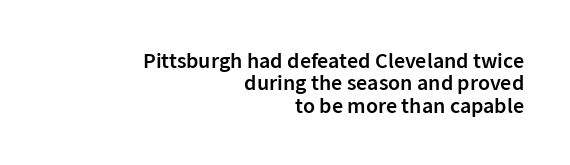
These lines keep a tight, regular rhythm from letter to letter. I'd describe the lettering as semibold — firm but not a full bold. The font's upright variant was chosen for this text. Cramped leading. The strip under each line holds only bare page.
